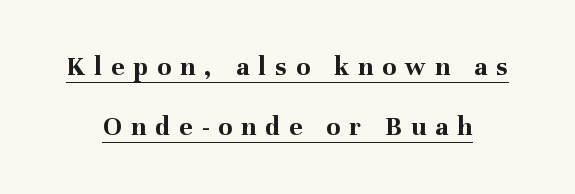
{"serif": "yes", "italic": "no", "bold": "yes", "weight": "bold", "width": "normal", "stroke_contrast": "medium", "x_height": "medium", "monospaced": "no", "underline": "yes", "line_spacing": "loose", "line_spacing_ratio": 2.15, "letter_spacing": "wide", "letter_spacing_em": 0.33, "glyph_px": 28}
